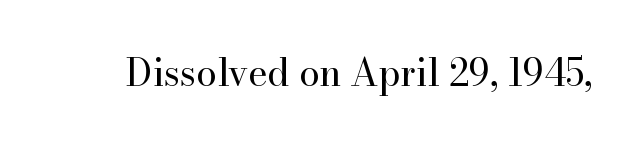
Q: Is the text bold? A: No.
Q: Is the text italic (slanted)? A: No, it is upright.
Q: Is the typeface a serif or a sans-serif typeface? A: Serif.
Q: Is the text underlined? A: No.
Q: Is the spacing between letters normal or unusually wide? A: Normal.
Q: Width (condensed, normal, or wide)? A: Normal.
Q: Stroke contrast? A: High.
Q: x-height? A: Small.
Q: Monospaced? A: No.
